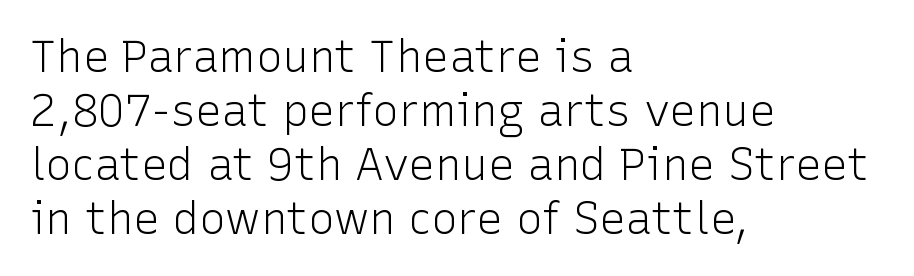
{"serif": "no", "italic": "no", "bold": "no", "weight": "light", "width": "normal", "stroke_contrast": "low", "x_height": "medium", "monospaced": "no", "underline": "no", "align": "left", "line_spacing_ratio": 1.23, "letter_spacing": "normal", "letter_spacing_em": 0.0, "glyph_px": 44}
